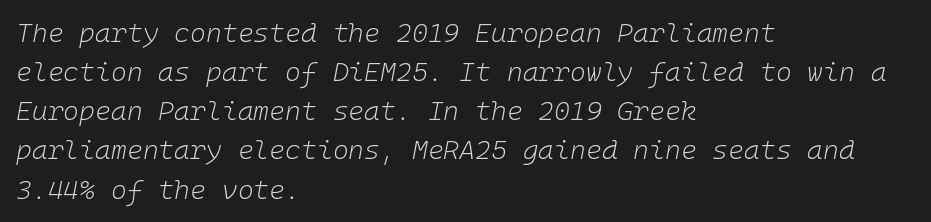
If you drew a ruler down the left edge, every line would touch it. You could call the tracking neutral — neither tight nor loose. Stems and bowls with no extra thickness — not bold. The glyphs are unaccompanied by any horizontal stroke below them.
